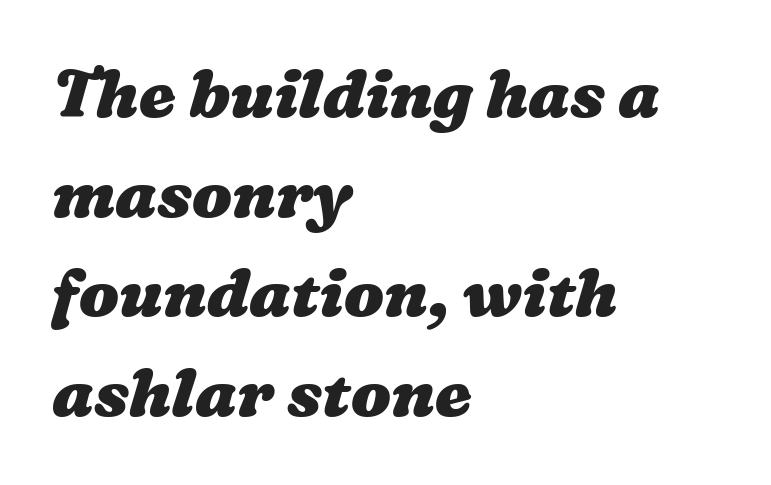
{"bold": "yes", "weight": "heavy", "width": "wide", "stroke_contrast": "medium", "x_height": "medium", "monospaced": "no", "underline": "no", "align": "left", "line_spacing": "normal", "line_spacing_ratio": 1.51, "letter_spacing": "normal", "letter_spacing_em": 0.0, "glyph_px": 66}
